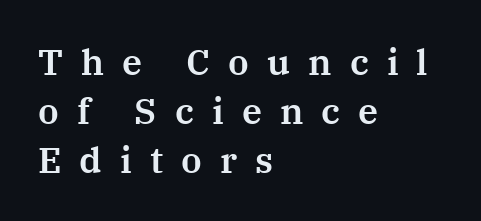
The image shows 36 px serif type, upright; set left-aligned, normal line spacing (1.36x), unusually wide letter spacing (+0.5 em), not underlined; medium stroke contrast and a medium x-height.
